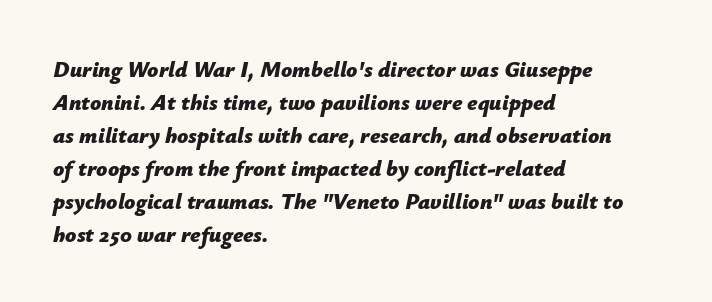
{"italic": "yes", "lean": "right", "slant_degrees": 12, "bold": "yes", "underline": "no", "align": "left", "line_spacing": "normal", "line_spacing_ratio": 1.5, "letter_spacing": "normal", "letter_spacing_em": 0.0, "glyph_px": 22}
